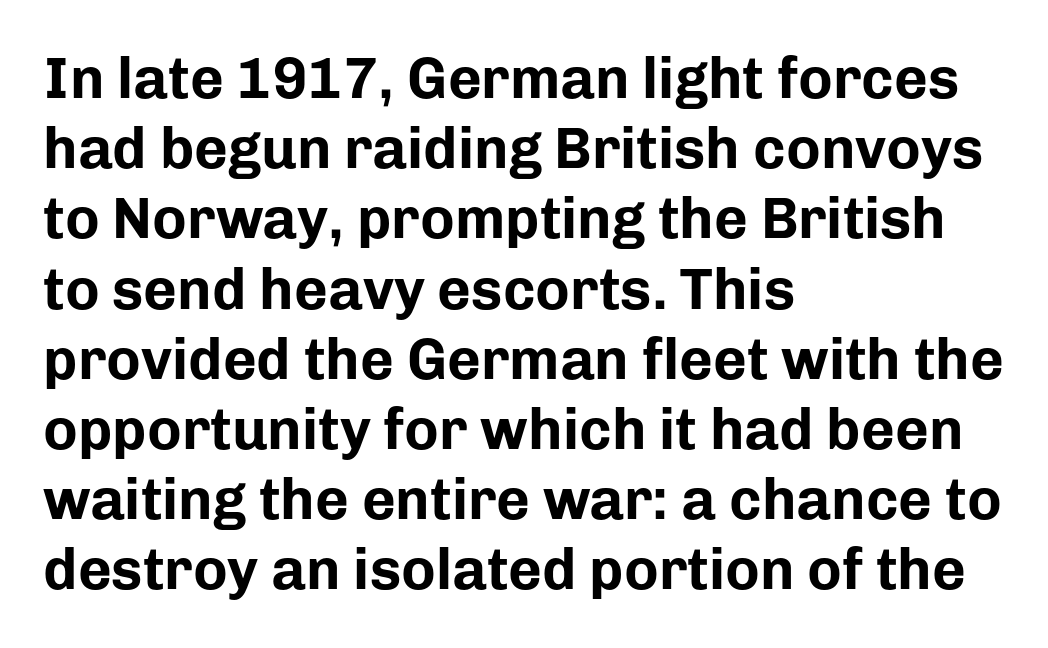
{"serif": "no", "italic": "no", "bold": "yes", "weight": "bold", "width": "normal", "stroke_contrast": "low", "x_height": "medium", "monospaced": "no", "underline": "no", "align": "left", "line_spacing_ratio": 1.21, "letter_spacing": "normal", "letter_spacing_em": 0.0, "glyph_px": 58}
